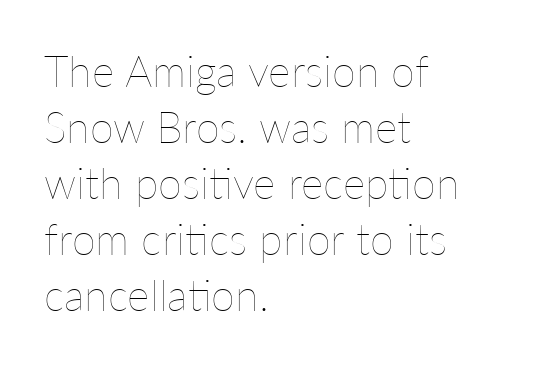
Q: Is the text bold? A: No.
Q: Is the text italic (slanted)? A: No, it is upright.
Q: Is the text underlined? A: No.
Q: How is the paragraph aligned? A: Left-aligned.
Q: Is the spacing between letters normal or unusually wide? A: Normal.
Q: Is the spacing between lines tight, normal or loose? A: Normal.
Q: Width (condensed, normal, or wide)? A: Normal.
Q: Stroke contrast? A: Low.
Q: x-height? A: Medium.
Q: Monospaced? A: No.
